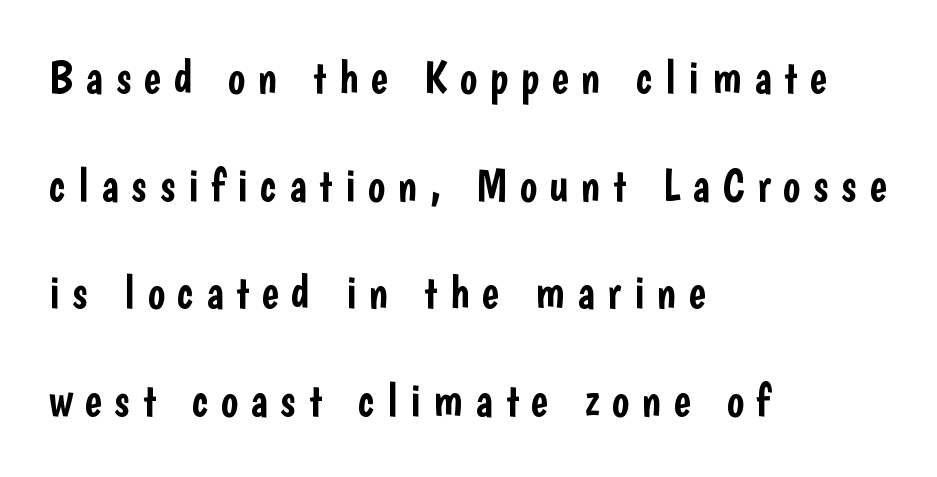
Line starts are locked; line ends wander. Honestly, the letter spacing is so wide it's the main thing you notice. You can tell it's not italic because the verticals are truly vertical. The letters carry no serifs — their stems end cleanly without finishing strokes.
